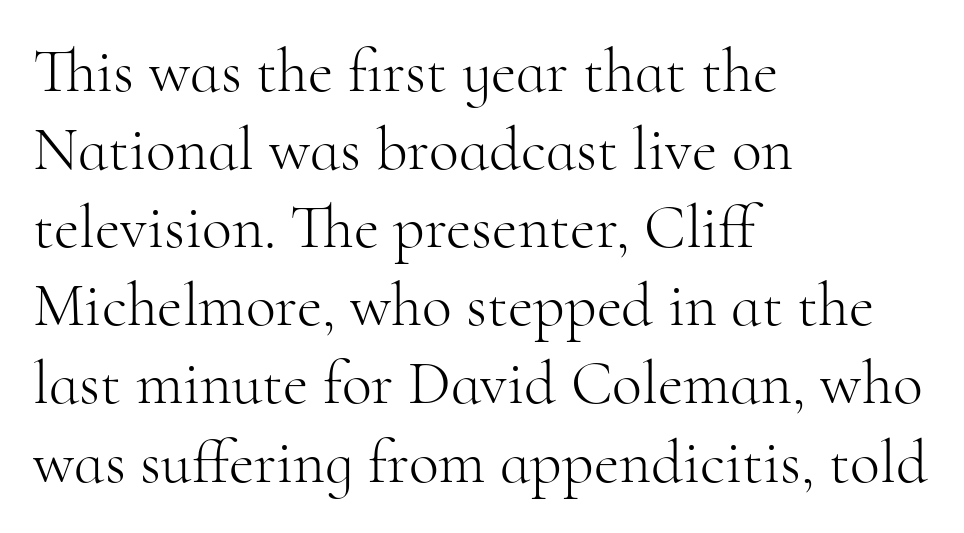
{"serif": "yes", "italic": "no", "bold": "no", "weight": "light", "width": "normal", "stroke_contrast": "high", "x_height": "small", "monospaced": "no", "underline": "no", "align": "left", "line_spacing": "normal", "line_spacing_ratio": 1.26, "letter_spacing": "normal", "letter_spacing_em": 0.0, "glyph_px": 62}
